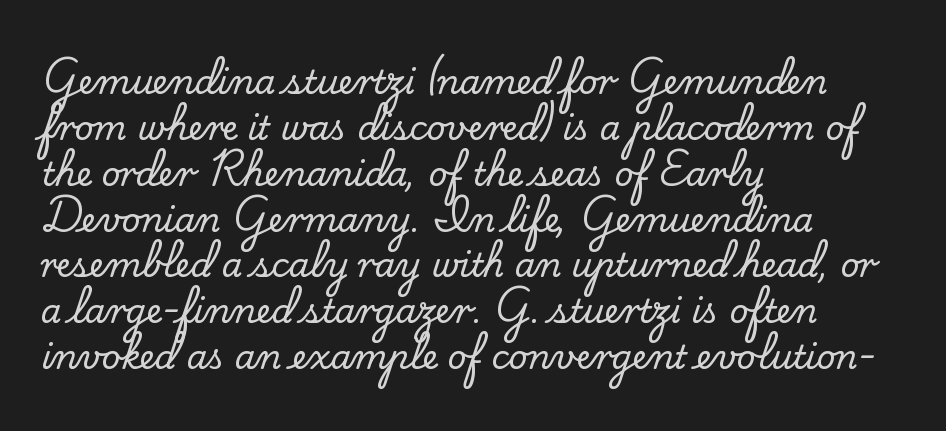
Nobody drew a line under any word here. Observe the serifs anchoring each vertical stroke in this sample. Leftover space on each line is placed entirely after the last word. The line-height multiplier appears to be the usual default. These lines are rendered in a variable-pitch font. The tracking reads as untouched default to a designer's eye.
